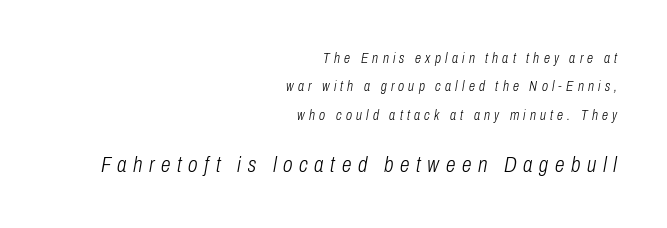
{"italic": "yes", "lean": "right", "slant_degrees": 10, "bold": "no", "underline": "no", "align": "right", "line_spacing": "loose", "line_spacing_ratio": 2.02, "letter_spacing": "wide", "letter_spacing_em": 0.3, "larger_block": "second", "size_ratio": 1.57, "glyph_px": 22}
